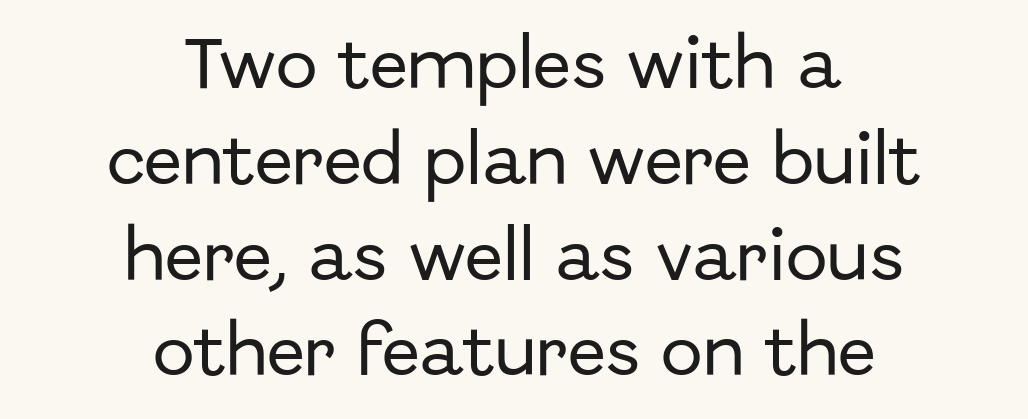
The image shows 56 px sans-serif type, upright; set centered, line spacing 1.71x, normal letter spacing, not underlined; low stroke contrast and a medium x-height.
